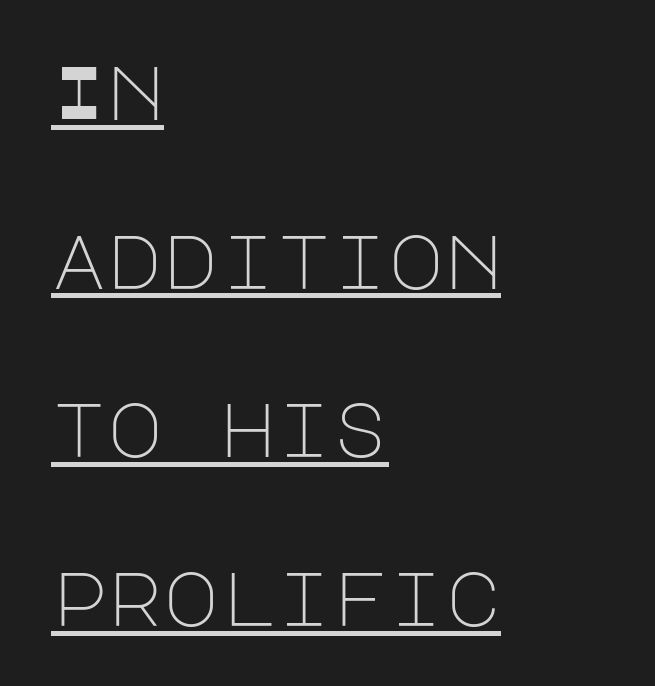
Default kerning and tracking; the words read as compact shapes. These lines stack with their left ends in a neat column. Nope, not italic — everything's standing straight. Type style note: lacks serifs.
